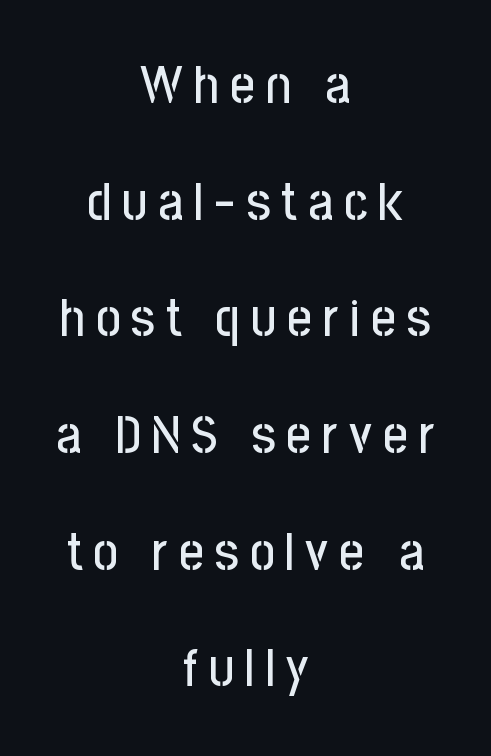
{"serif": "no", "italic": "no", "width": "condensed", "stroke_contrast": "low", "x_height": "medium", "monospaced": "no", "underline": "no", "align": "center", "line_spacing": "loose", "line_spacing_ratio": 2.16, "letter_spacing": "wide", "letter_spacing_em": 0.2, "glyph_px": 54}
